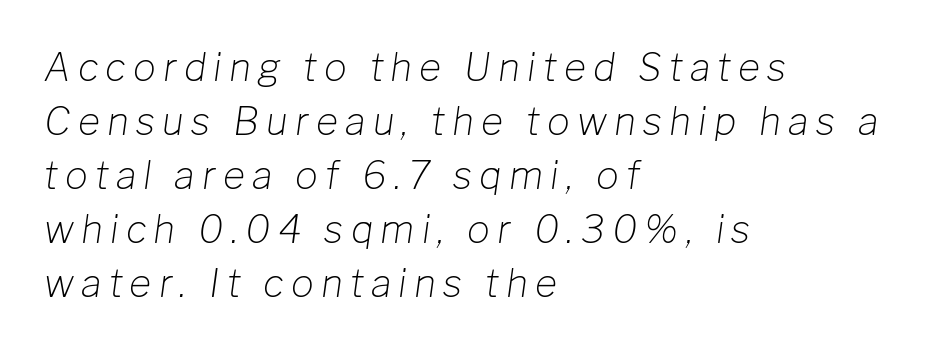
Compared with a centered layout, this one pins lines to the left instead. Descenders are the only things crossing below the line. Yep, that's italic — everything's leaning. If you measured baseline to baseline, you'd find a middling distance. Each letter keeps its own natural width here, so spacing adapts to shape.
